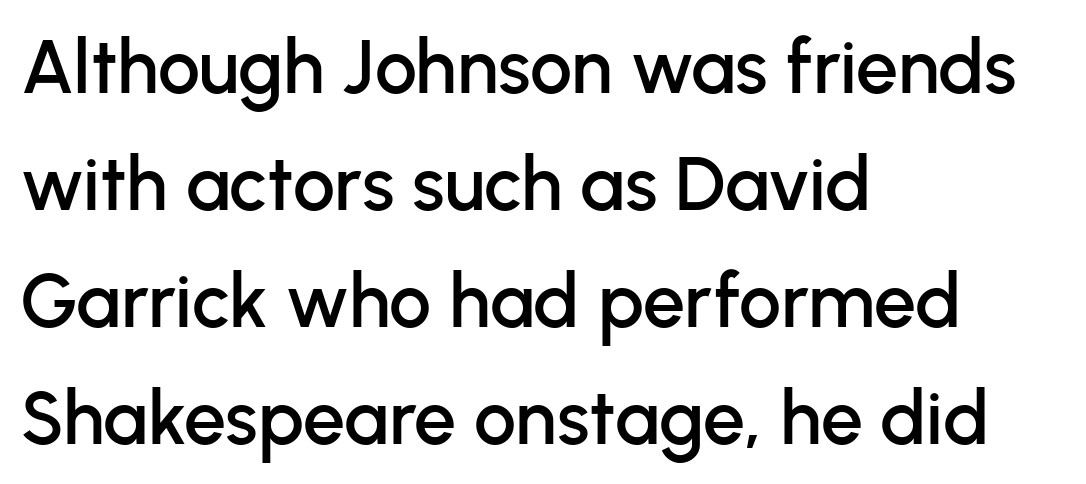
Q: Is the text italic (slanted)? A: No, it is upright.
Q: Is the typeface a serif or a sans-serif typeface? A: Sans-serif.
Q: Is the text underlined? A: No.
Q: How is the paragraph aligned? A: Left-aligned.
Q: Is the spacing between letters normal or unusually wide? A: Normal.
Q: Is the spacing between lines tight, normal or loose? A: Normal.
Q: Width (condensed, normal, or wide)? A: Normal.
Q: Stroke contrast? A: Low.
Q: x-height? A: Medium.
Q: Monospaced? A: No.
